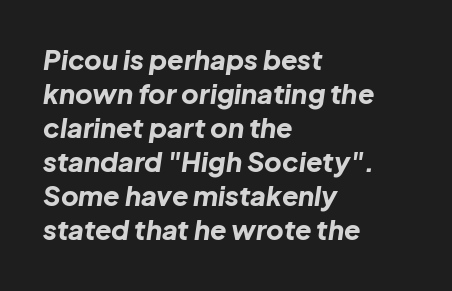
Q: Is the text bold? A: Yes.
Q: Is the text italic (slanted)? A: Yes, it leans right by about 8 degrees.
Q: Is the text underlined? A: No.
Q: How is the paragraph aligned? A: Left-aligned.
Q: Is the spacing between letters normal or unusually wide? A: Normal.
Q: Is the spacing between lines tight, normal or loose? A: Normal.
